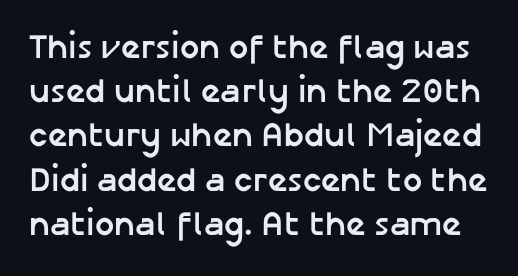
Q: Is the text bold? A: Yes.
Q: Is the text italic (slanted)? A: No, it is upright.
Q: Is the typeface a serif or a sans-serif typeface? A: Sans-serif.
Q: Is the text underlined? A: No.
Q: Is the spacing between letters normal or unusually wide? A: Normal.
Q: Is the spacing between lines tight, normal or loose? A: Normal.
Q: Width (condensed, normal, or wide)? A: Normal.
Q: Stroke contrast? A: Low.
Q: x-height? A: Medium.
Q: Monospaced? A: No.
